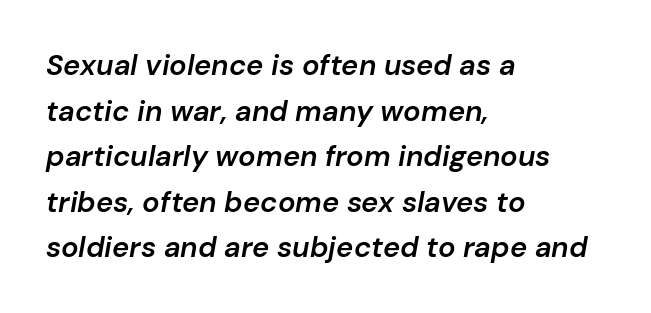
{"italic": "yes", "lean": "right", "slant_degrees": 10, "bold": "semi", "weight": "semibold", "width": "normal", "stroke_contrast": "low", "x_height": "medium", "monospaced": "no", "underline": "no", "align": "left", "line_spacing": "normal", "line_spacing_ratio": 1.57, "letter_spacing": "normal", "letter_spacing_em": 0.0, "glyph_px": 29}
